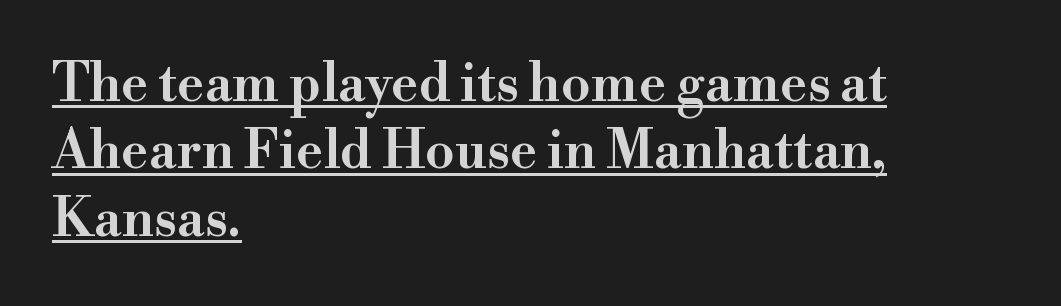
{"serif": "yes", "italic": "no", "bold": "semi", "weight": "semibold", "width": "normal", "stroke_contrast": "high", "x_height": "small", "monospaced": "no", "underline": "yes", "align": "left", "line_spacing": "normal", "line_spacing_ratio": 1.27, "letter_spacing": "normal", "letter_spacing_em": 0.0, "glyph_px": 53}
